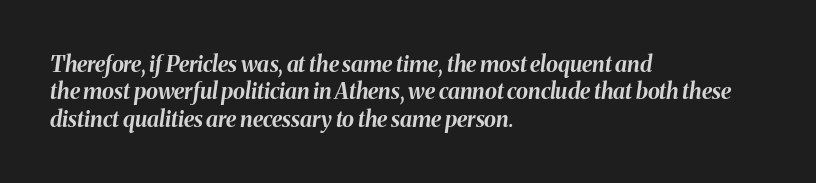
{"italic": "yes", "lean": "right", "slant_degrees": 8, "bold": "yes", "underline": "no", "align": "left", "line_spacing": "normal", "line_spacing_ratio": 1.25, "letter_spacing": "normal", "letter_spacing_em": 0.0, "glyph_px": 22}
